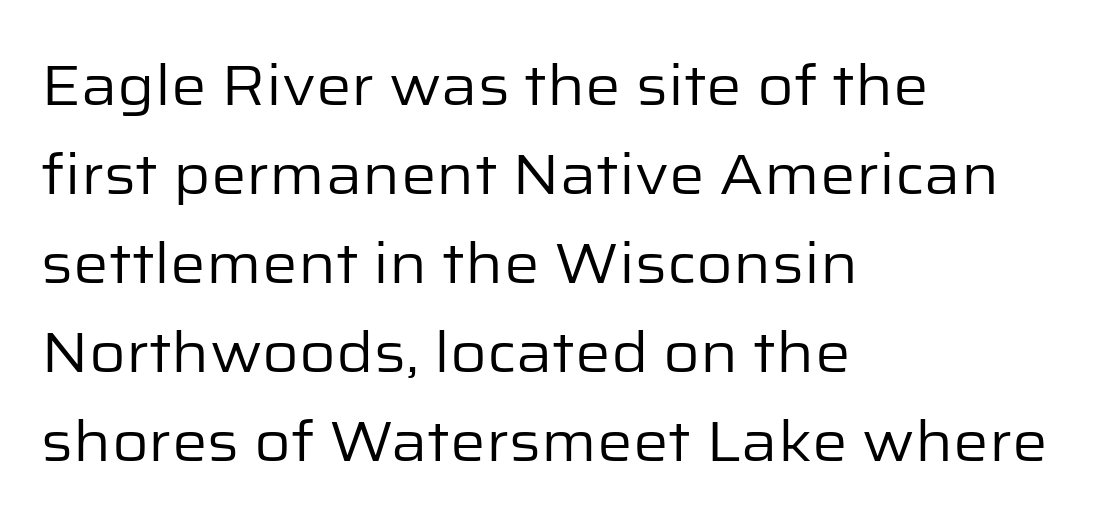
The image shows 56 px regular-weight sans-serif type, upright; set left-aligned, normal line spacing (1.59x), normal letter spacing, not underlined; low stroke contrast and a medium x-height.
